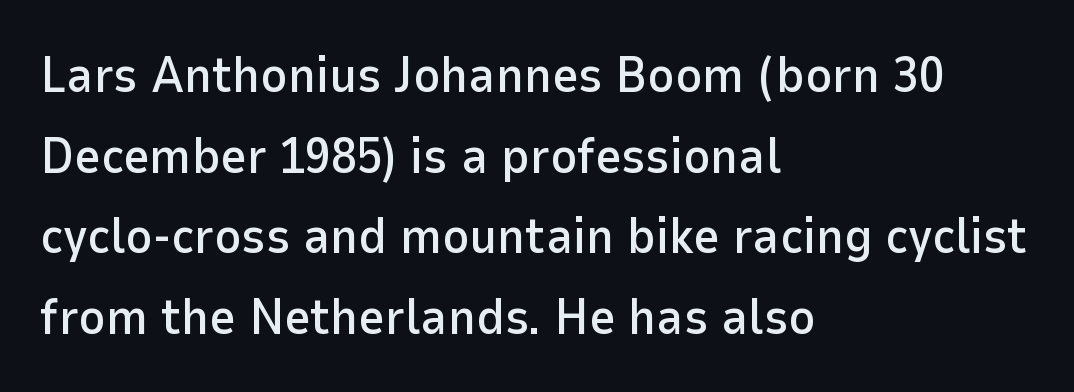
The designer left line spacing at the default. This sample has the flowing, uneven cadence of proportional lettering. Standard letterfit; no display-style spreading of the glyphs. This is the regular roman posture of the typeface.
